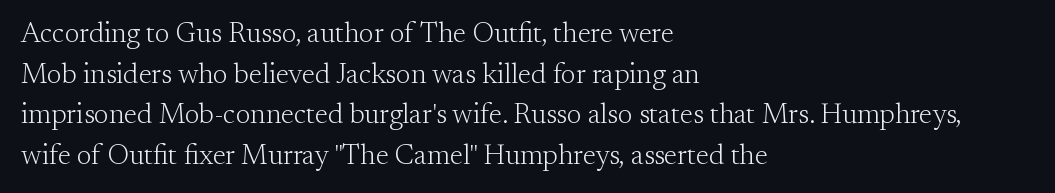
Little horizontal feet cap the strokes, marking this as serif type. Type without underlining. Think of a printed novel: that variable character pitch is what you see here. This sample keeps an unexceptional amount of space between lines. This is roman type, the default non-slanted kind. Does extra space separate the letters? No, they use regular spacing.
